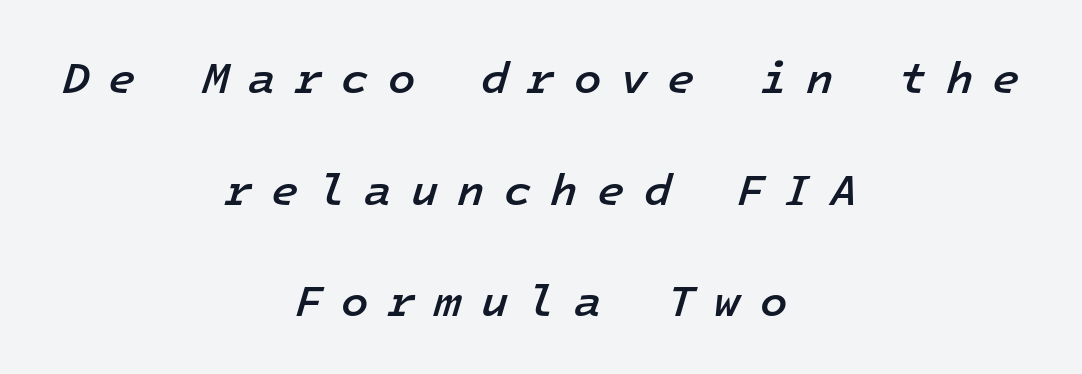
Q: Is the text bold? A: Semi-bold.
Q: Is the text italic (slanted)? A: Yes, it leans right by about 16 degrees.
Q: Is the text underlined? A: No.
Q: How is the paragraph aligned? A: Centered.
Q: Is the spacing between letters normal or unusually wide? A: Unusually wide.
Q: Is the spacing between lines tight, normal or loose? A: Loose.
Q: Width (condensed, normal, or wide)? A: Normal.
Q: Stroke contrast? A: Low.
Q: x-height? A: Medium.
Q: Monospaced? A: Yes.
